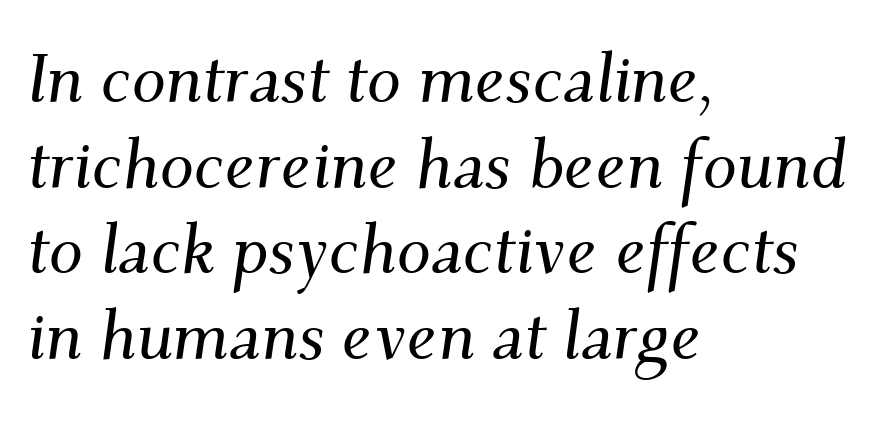
{"serif": "yes", "italic": "yes", "lean": "right", "slant_degrees": 9, "width": "normal", "stroke_contrast": "medium", "x_height": "small", "monospaced": "no", "underline": "no", "align": "left", "line_spacing": "normal", "line_spacing_ratio": 1.26, "letter_spacing": "normal", "letter_spacing_em": 0.0, "glyph_px": 68}
